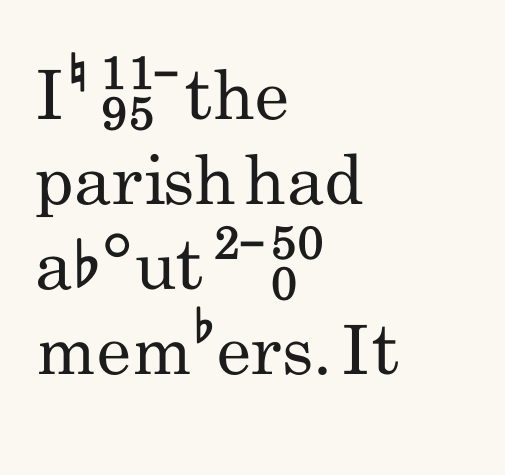
{"serif": "no", "italic": "no", "bold": "no", "weight": "regular", "width": "condensed", "stroke_contrast": "low", "x_height": "small", "monospaced": "no", "underline": "no", "align": "left", "line_spacing": "normal", "line_spacing_ratio": 1.25, "letter_spacing": "normal", "letter_spacing_em": 0.0, "glyph_px": 68}
